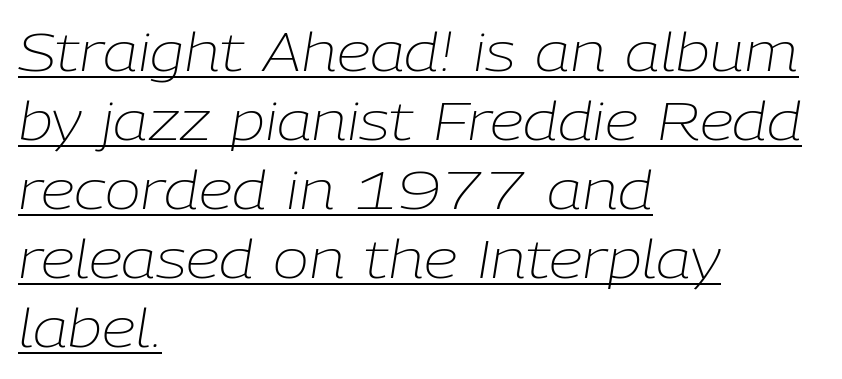
Q: Is the text bold? A: No.
Q: Is the text italic (slanted)? A: Yes, it leans right by about 9 degrees.
Q: Is the text underlined? A: Yes.
Q: How is the paragraph aligned? A: Left-aligned.
Q: Is the spacing between letters normal or unusually wide? A: Normal.
Q: Is the spacing between lines tight, normal or loose? A: Normal.
Q: Width (condensed, normal, or wide)? A: Normal.
Q: Stroke contrast? A: Low.
Q: x-height? A: Medium.
Q: Monospaced? A: No.
